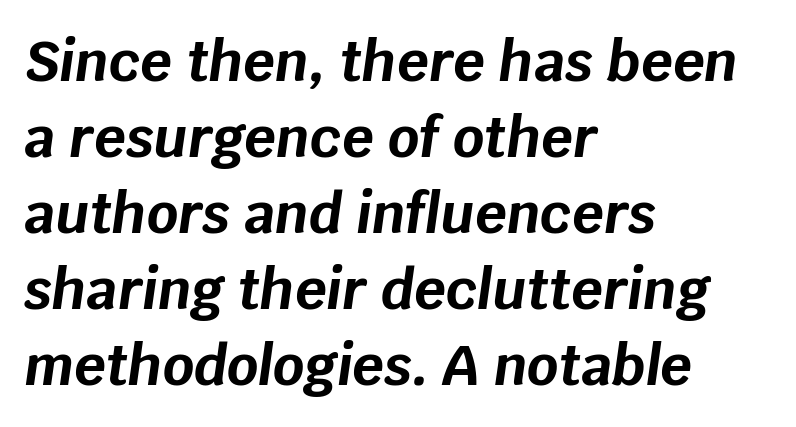
The image shows 55 px bold type, italic (leaning right); set left-aligned, normal line spacing (1.38x), normal letter spacing, not underlined; low stroke contrast and a large x-height.
